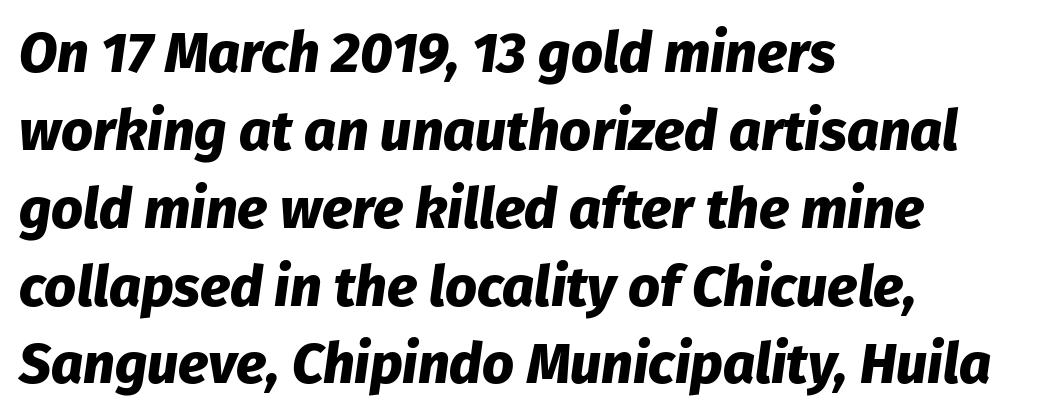
Q: Is the text bold? A: Yes.
Q: Is the text italic (slanted)? A: Yes, it leans right by about 8 degrees.
Q: Is the text underlined? A: No.
Q: How is the paragraph aligned? A: Left-aligned.
Q: Is the spacing between letters normal or unusually wide? A: Normal.
Q: Is the spacing between lines tight, normal or loose? A: Normal.
Q: Width (condensed, normal, or wide)? A: Normal.
Q: Stroke contrast? A: Low.
Q: x-height? A: Medium.
Q: Monospaced? A: No.
